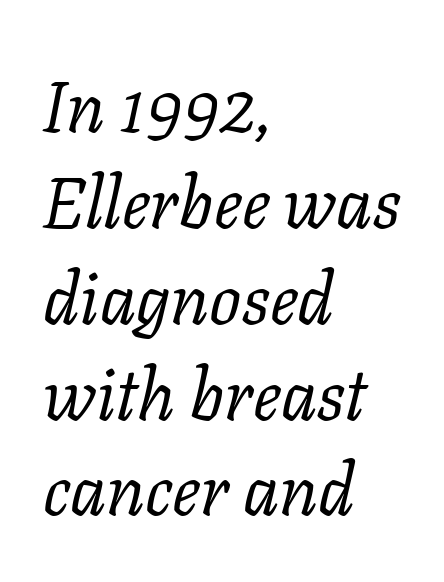
{"serif": "yes", "italic": "yes", "lean": "right", "slant_degrees": 11, "bold": "no", "weight": "regular", "width": "normal", "stroke_contrast": "low", "x_height": "medium", "monospaced": "no", "underline": "no", "align": "left", "line_spacing": "normal", "line_spacing_ratio": 1.35, "letter_spacing": "normal", "letter_spacing_em": 0.0, "glyph_px": 71}
